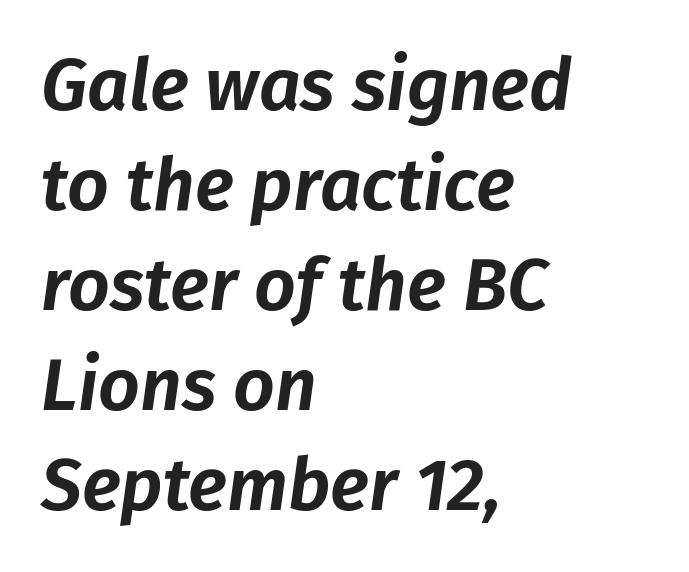
The image shows 73 px text type, italic (leaning right); set left-aligned, normal line spacing (1.37x), normal letter spacing, not underlined; low stroke contrast and a medium x-height.
